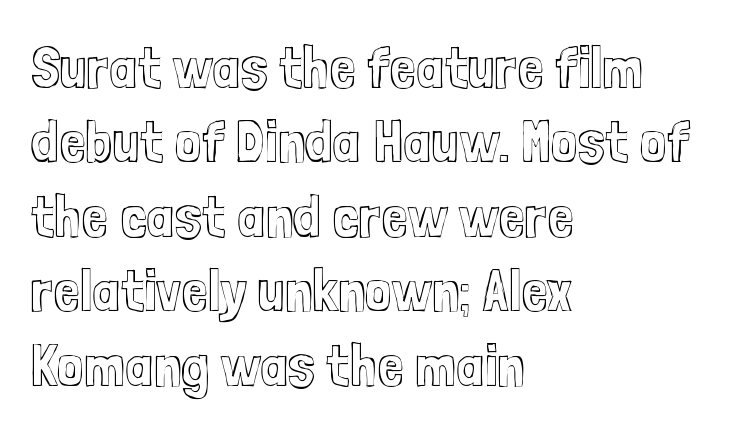
This rendering features lettering with no underline. The rag falls on the right side of this text block. Think of a printed novel: that variable character pitch is what you see here. Compared with typical body copy, the letter spacing here is the same.
